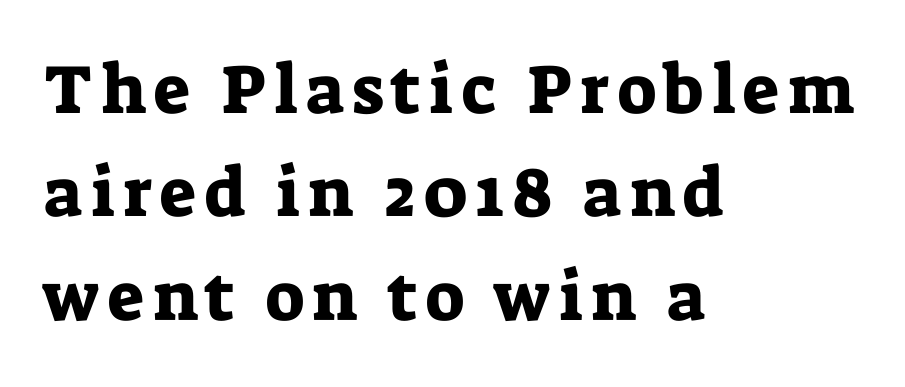
{"serif": "yes", "italic": "no", "width": "normal", "stroke_contrast": "low", "x_height": "medium", "monospaced": "no", "underline": "no", "align": "left", "line_spacing": "normal", "line_spacing_ratio": 1.5, "glyph_px": 69}
